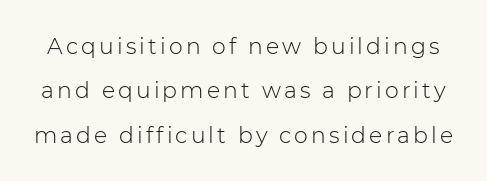
{"italic": "no", "bold": "no", "underline": "no", "line_spacing": "loose", "line_spacing_ratio": 2.02, "glyph_px": 22}
